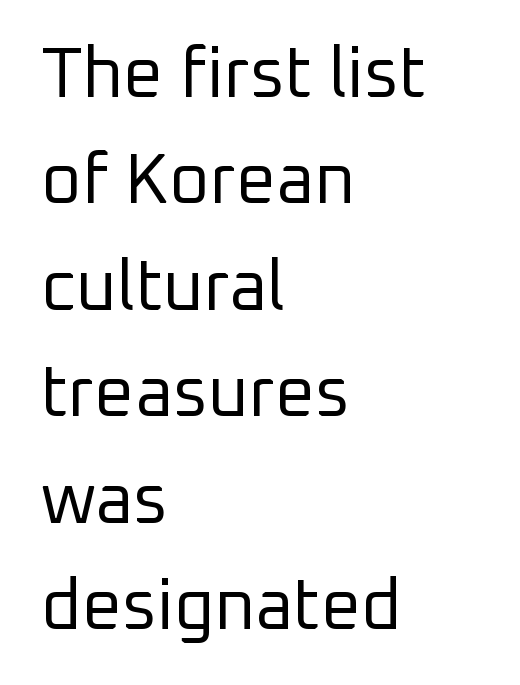
{"serif": "no", "italic": "no", "bold": "no", "weight": "regular", "width": "normal", "stroke_contrast": "low", "x_height": "medium", "monospaced": "no", "underline": "no", "align": "left", "line_spacing": "normal", "line_spacing_ratio": 1.52, "letter_spacing": "normal", "letter_spacing_em": 0.0, "glyph_px": 70}
